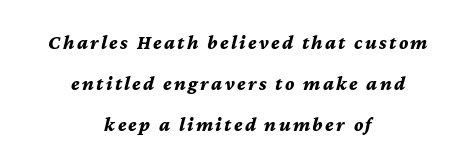
{"italic": "yes", "lean": "right", "slant_degrees": 12, "bold": "yes", "underline": "no", "align": "center", "line_spacing": "loose", "line_spacing_ratio": 2.06, "glyph_px": 20}
